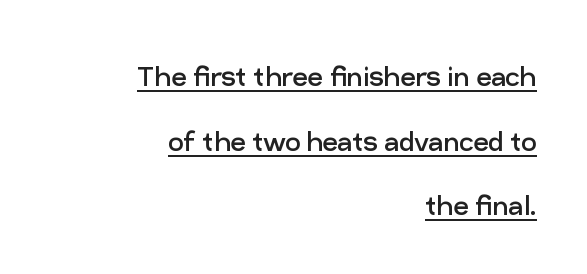
{"serif": "no", "italic": "no", "bold": "no", "weight": "regular", "width": "normal", "stroke_contrast": "low", "x_height": "medium", "monospaced": "no", "underline": "yes", "align": "right", "line_spacing": "loose", "line_spacing_ratio": 1.9, "letter_spacing": "normal", "letter_spacing_em": 0.0, "glyph_px": 34}
